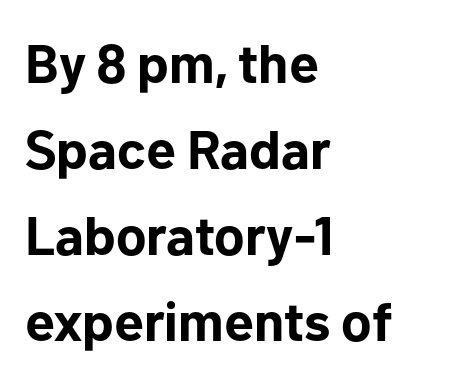
Q: Is the text bold? A: Yes.
Q: Is the text italic (slanted)? A: No, it is upright.
Q: Is the typeface a serif or a sans-serif typeface? A: Sans-serif.
Q: Is the text underlined? A: No.
Q: How is the paragraph aligned? A: Left-aligned.
Q: Is the spacing between letters normal or unusually wide? A: Normal.
Q: Is the spacing between lines tight, normal or loose? A: Normal.
Q: Width (condensed, normal, or wide)? A: Normal.
Q: Stroke contrast? A: Low.
Q: x-height? A: Medium.
Q: Monospaced? A: No.
